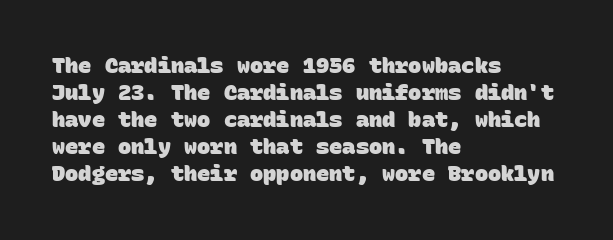
The glyphs are unaccompanied by any horizontal stroke below them. These lines stack with their left ends in a neat column. Here the glyphs are tracked normally, forming tight word shapes. In terms of weight, the rendering is a true, heavy bold.
